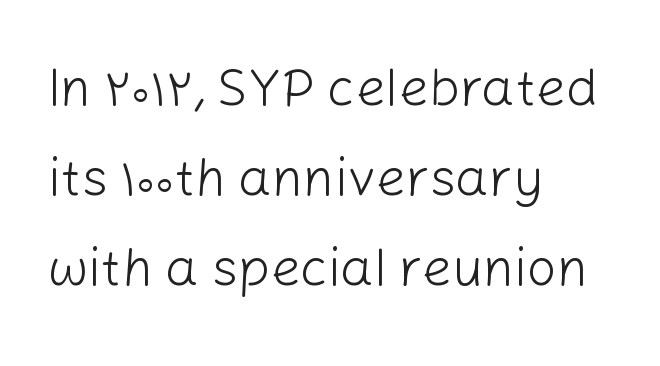
Q: Is the text bold? A: No.
Q: Is the text italic (slanted)? A: No, it is upright.
Q: Is the typeface a serif or a sans-serif typeface? A: Sans-serif.
Q: Is the text underlined? A: No.
Q: How is the paragraph aligned? A: Left-aligned.
Q: Is the spacing between letters normal or unusually wide? A: Normal.
Q: Is the spacing between lines tight, normal or loose? A: Normal.
Q: Width (condensed, normal, or wide)? A: Normal.
Q: Stroke contrast? A: Low.
Q: x-height? A: Medium.
Q: Monospaced? A: No.
